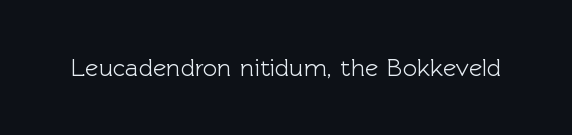
Q: Is the text italic (slanted)? A: No, it is upright.
Q: Is the text underlined? A: No.
Q: Is the spacing between letters normal or unusually wide? A: Normal.
